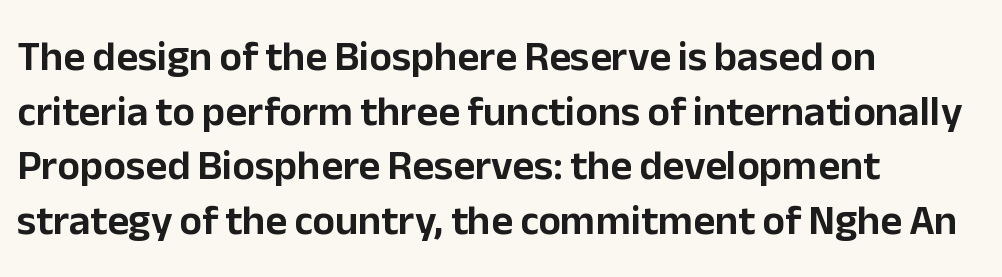
The image shows 42 px sans-serif type, upright; set left-aligned, normal line spacing (1.3x), normal letter spacing, not underlined; low stroke contrast and a medium x-height.
